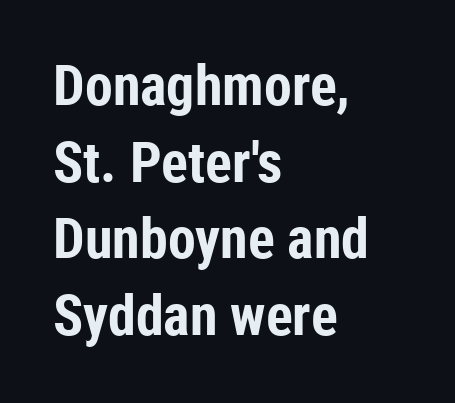
A dark, heavy texture on the line: the type is bold. These lines stack with their left ends in a neat column. Tracking value appears to be zero — textbook default spacing. The face used here is proportionally spaced, like ordinary book or web type. Rule under the text: the space is simply empty.
